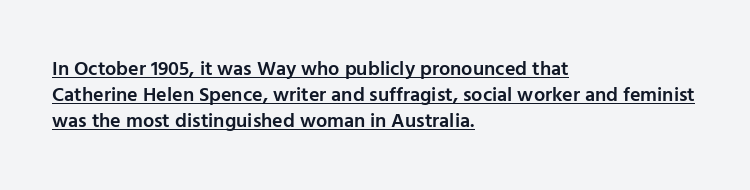
The image shows 20 px text type, upright; set left-aligned, normal line spacing (1.3x), normal letter spacing, underlined.
